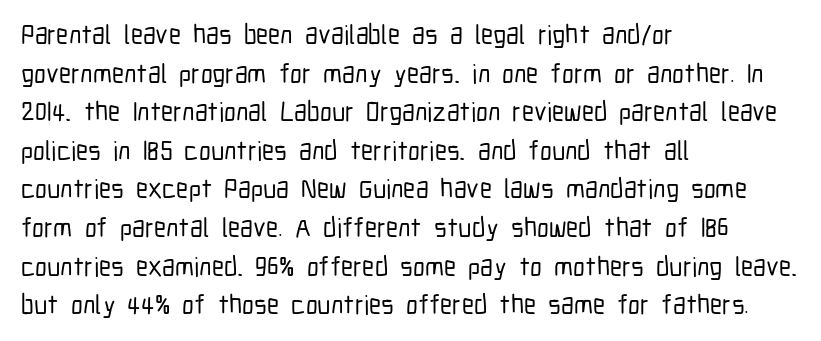
{"italic": "no", "underline": "no", "align": "left", "line_spacing": "normal", "line_spacing_ratio": 1.43, "letter_spacing": "normal", "letter_spacing_em": 0.0, "glyph_px": 27}
